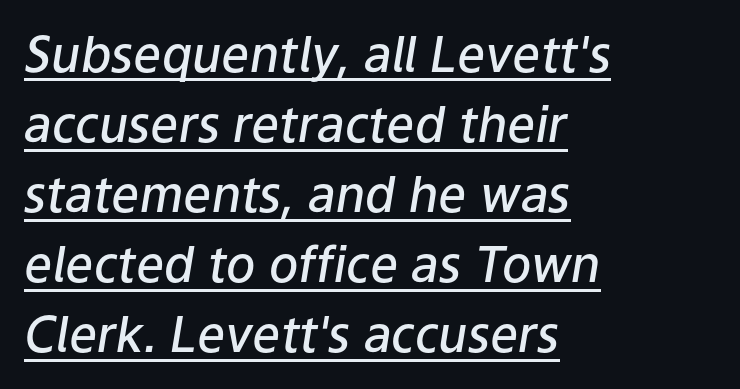
The image shows 49 px semibold type, italic (leaning right); set left-aligned, normal line spacing (1.43x), normal letter spacing, underlined; low stroke contrast and a medium x-height.
